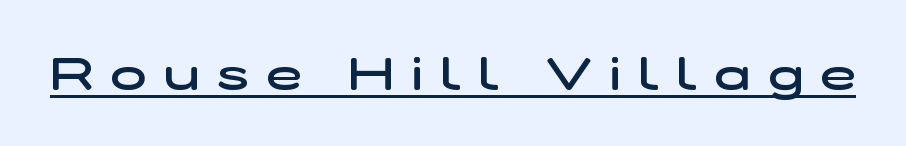
{"serif": "no", "bold": "semi", "weight": "semibold", "width": "wide", "stroke_contrast": "low", "x_height": "medium", "monospaced": "no", "underline": "yes", "letter_spacing": "wide", "letter_spacing_em": 0.38, "glyph_px": 47}
